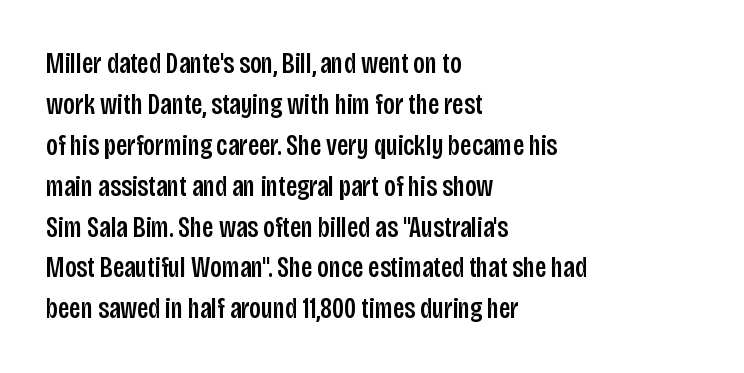
Q: Is the text italic (slanted)? A: No, it is upright.
Q: Is the typeface a serif or a sans-serif typeface? A: Sans-serif.
Q: Is the text underlined? A: No.
Q: How is the paragraph aligned? A: Left-aligned.
Q: Is the spacing between letters normal or unusually wide? A: Normal.
Q: Is the spacing between lines tight, normal or loose? A: Normal.
Q: Width (condensed, normal, or wide)? A: Condensed.
Q: Stroke contrast? A: Low.
Q: x-height? A: Large.
Q: Monospaced? A: No.
